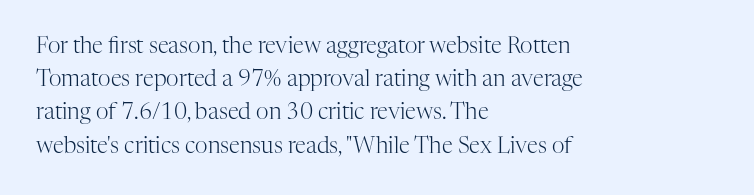
The image shows 22 px text type, upright; set left-aligned, normal line spacing (1.51x), normal letter spacing, not underlined.
